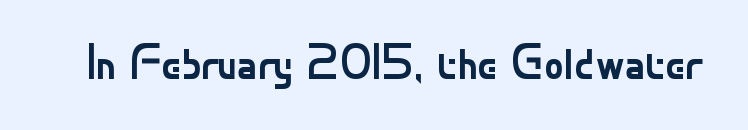
Just letters on the line, the space beneath them empty. Weight: in the light-to-regular range. Serif or sans? Sans — the stroke terminals are bare. Note the varied advance widths — an 'i' is clearly narrower than an 'm'.
